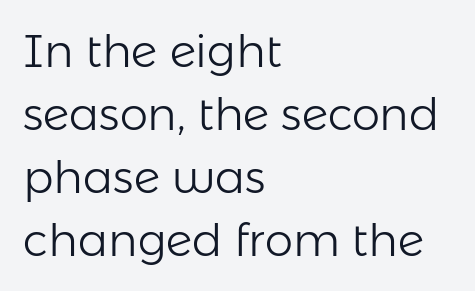
The image shows 45 px light sans-serif type, upright; set left-aligned, normal line spacing (1.4x), normal letter spacing, not underlined; low stroke contrast and a medium x-height.
